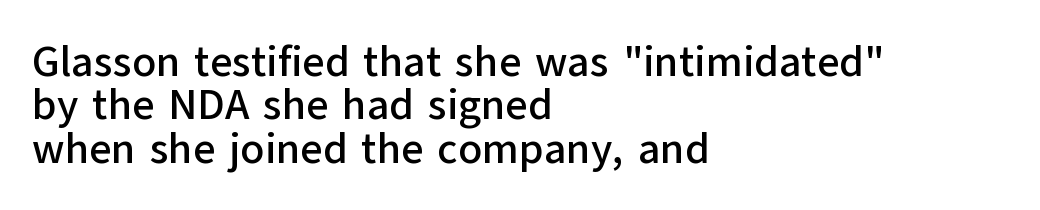
Interline gaps are noticeably narrow in this sample. Ordinary non-slanted type is in use. Regarding serifs, this sample does without them. Nothing unusual about the tracking: characters are spaced as the font intends. Proportional: the letters do not fall into vertical columns.
